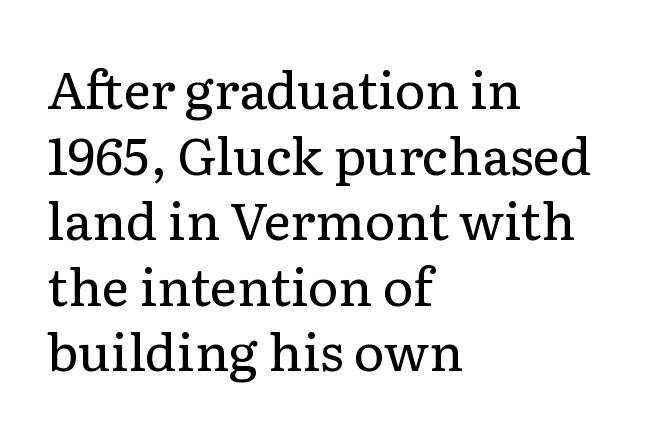
You can tell from the footed stems that serif type was used. Weight class: somewhere from thin through regular. A typesetter would call this zero additional tracking. Only glyphs here, with clear space below each row. A roman cut, with each character standing at attention.
